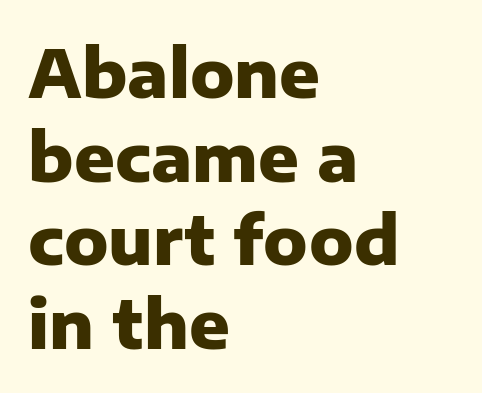
Q: Is the text bold? A: Yes.
Q: Is the text italic (slanted)? A: No, it is upright.
Q: Is the typeface a serif or a sans-serif typeface? A: Sans-serif.
Q: Is the text underlined? A: No.
Q: How is the paragraph aligned? A: Left-aligned.
Q: Is the spacing between letters normal or unusually wide? A: Normal.
Q: Is the spacing between lines tight, normal or loose? A: Normal.
Q: Width (condensed, normal, or wide)? A: Normal.
Q: Stroke contrast? A: Low.
Q: x-height? A: Medium.
Q: Monospaced? A: No.
